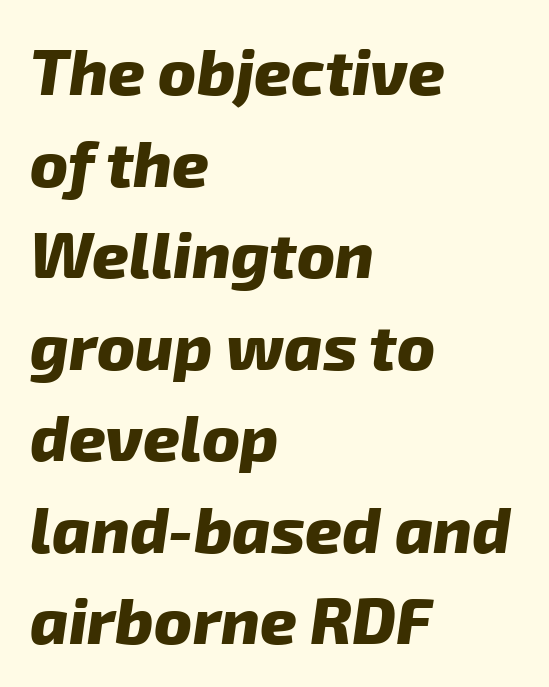
These words are printed bold, with thick strokes throughout. No feet cap the strokes, marking this as sans-serif type. Standard letterfit; no display-style spreading of the glyphs. These lines are rendered in a variable-pitch font. A normal amount of white space separates one row of letters from the next. Underlining? Definitely not there.
